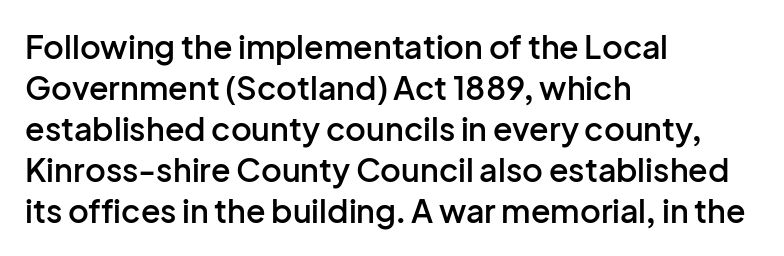
The image shows 32 px semibold sans-serif type, upright; set left-aligned, normal line spacing (1.28x), normal letter spacing, not underlined; low stroke contrast and a medium x-height.
